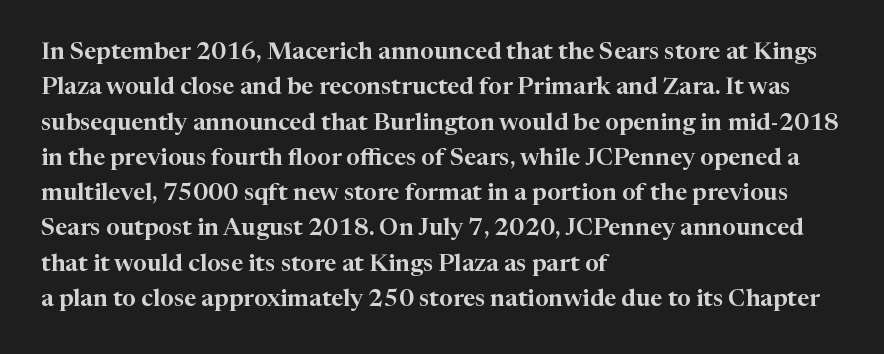
The image shows 24 px text type, upright; set left-aligned, normal line spacing (1.47x), normal letter spacing, not underlined.
